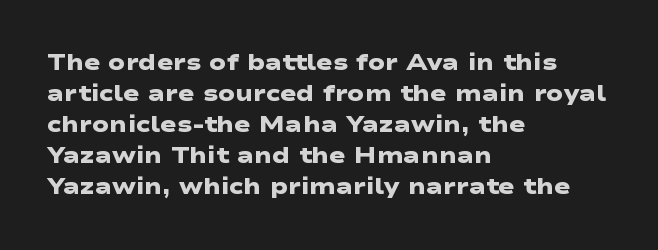
The image shows 22 px bold type; set left-aligned, normal line spacing (1.41x), normal letter spacing, not underlined.
